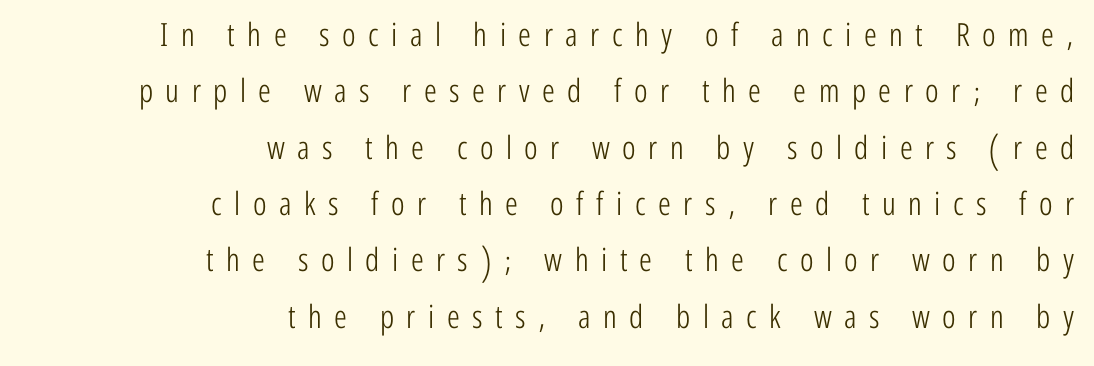
The image shows 32 px light, condensed sans-serif type, upright; set right-aligned, line spacing 1.76x, unusually wide letter spacing (+0.39 em), not underlined; low stroke contrast and a medium x-height.
